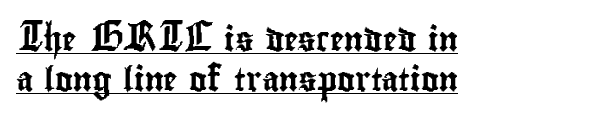
Q: Is the text italic (slanted)? A: No, it is upright.
Q: Is the text underlined? A: Yes.
Q: How is the paragraph aligned? A: Left-aligned.
Q: Is the spacing between letters normal or unusually wide? A: Normal.
Q: Is the spacing between lines tight, normal or loose? A: Normal.
